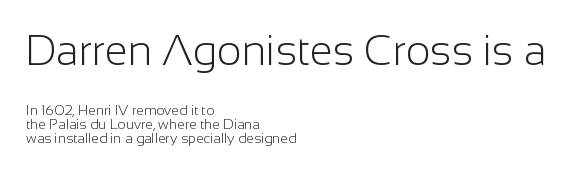
Q: Is the text bold? A: No.
Q: Is the text italic (slanted)? A: No, it is upright.
Q: Is the typeface a serif or a sans-serif typeface? A: Sans-serif.
Q: Is the text underlined? A: No.
Q: How is the paragraph aligned? A: Left-aligned.
Q: Is the spacing between letters normal or unusually wide? A: Normal.
Q: Is the spacing between lines tight, normal or loose? A: Tight.
Q: Which block of text is set in a larger size, the first (top) or the second (bottom)? A: The first (top) one.
Q: Width (condensed, normal, or wide)? A: Normal.
Q: Stroke contrast? A: Low.
Q: x-height? A: Medium.
Q: Monospaced? A: No.
